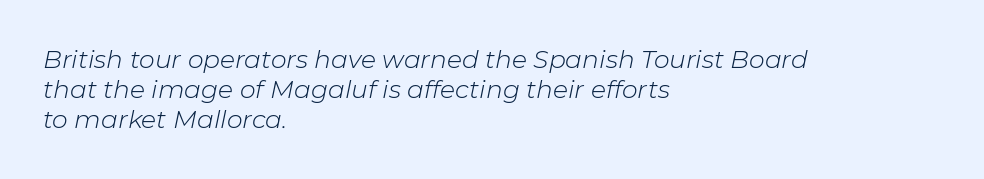
{"italic": "yes", "lean": "right", "slant_degrees": 11, "bold": "no", "underline": "no", "align": "left", "line_spacing_ratio": 1.21, "letter_spacing": "normal", "letter_spacing_em": 0.0, "glyph_px": 25}
